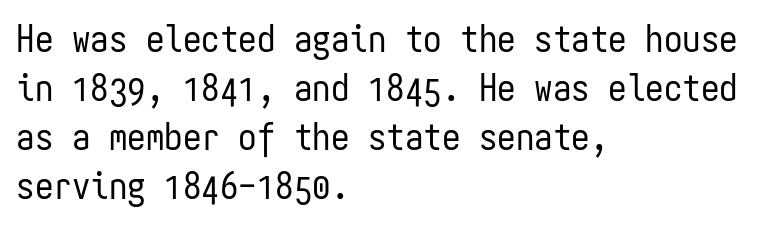
Q: Is the text bold? A: No.
Q: Is the text italic (slanted)? A: No, it is upright.
Q: Is the typeface a serif or a sans-serif typeface? A: Sans-serif.
Q: Is the text underlined? A: No.
Q: How is the paragraph aligned? A: Left-aligned.
Q: Is the spacing between letters normal or unusually wide? A: Normal.
Q: Is the spacing between lines tight, normal or loose? A: Normal.
Q: Width (condensed, normal, or wide)? A: Condensed.
Q: Stroke contrast? A: Low.
Q: x-height? A: Medium.
Q: Monospaced? A: Yes.
